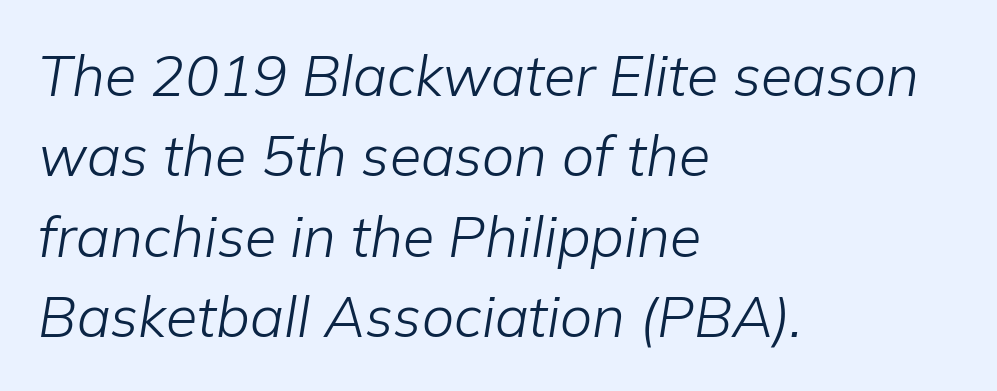
Heft: none added — not bold. A typesetter would mark this as italic. Note the varied advance widths — an 'i' is clearly narrower than an 'm'. Each new line begins a customary step beneath the previous one. The rendering anchors every line to the left-hand side. The line texture is even and compact thanks to regular tracking.
